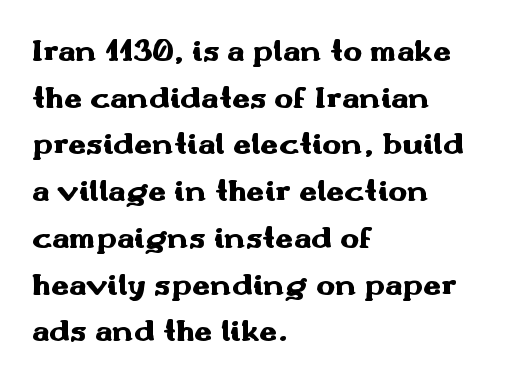
Examine the stroke ends and you'll find no serifs. A classic flush-left, rag-right setting is used for this passage. There is no visible air inserted between adjacent glyphs. The font's upright variant was chosen for this text.
